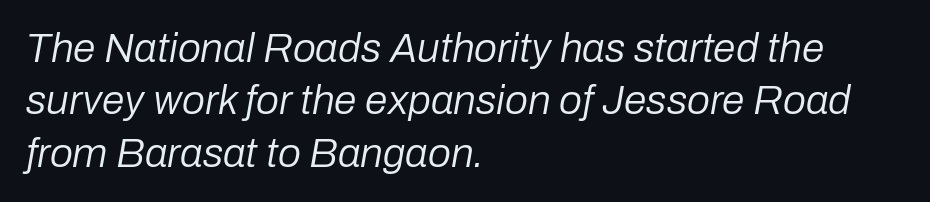
{"italic": "yes", "lean": "right", "slant_degrees": 10, "bold": "no", "weight": "regular", "width": "normal", "stroke_contrast": "low", "x_height": "medium", "monospaced": "no", "underline": "no", "align": "left", "line_spacing": "normal", "line_spacing_ratio": 1.28, "letter_spacing": "normal", "letter_spacing_em": 0.0, "glyph_px": 41}
